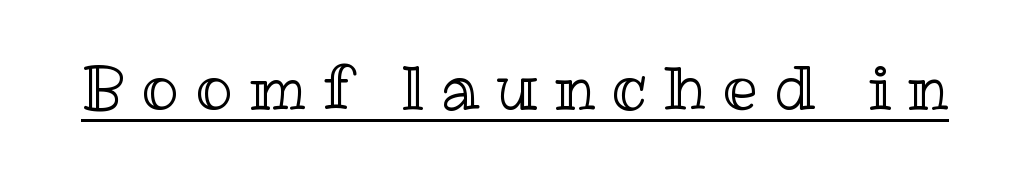
{"italic": "no", "width": "normal", "x_height": "medium", "monospaced": "no", "underline": "yes", "letter_spacing": "wide", "letter_spacing_em": 0.28, "glyph_px": 61}
